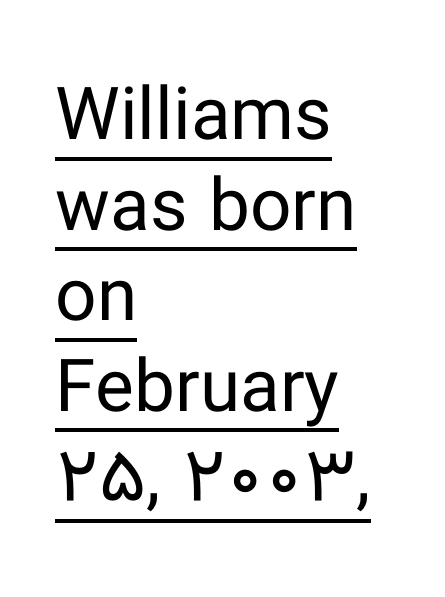
These lines were composed using upright roman letters. This is underlined copy, the kind a proofreader might mark for attention. The strokes are not fattened; the text isn't bold. These lines keep a tight, regular rhythm from letter to letter. The letters advance in unequal steps, a hallmark of proportional type. The face used here is a sans, in the tradition of grotesques and geometrics.
